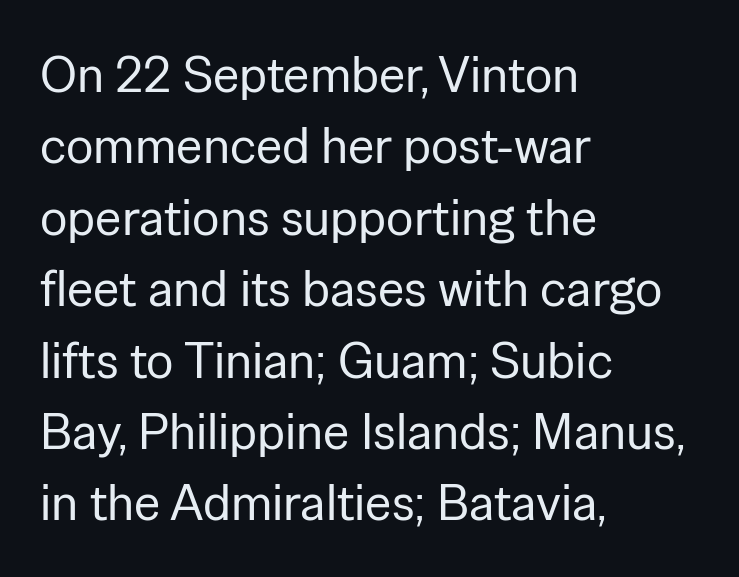
Q: Is the text bold? A: No.
Q: Is the text italic (slanted)? A: No, it is upright.
Q: Is the typeface a serif or a sans-serif typeface? A: Sans-serif.
Q: Is the text underlined? A: No.
Q: How is the paragraph aligned? A: Left-aligned.
Q: Is the spacing between letters normal or unusually wide? A: Normal.
Q: Is the spacing between lines tight, normal or loose? A: Normal.
Q: Width (condensed, normal, or wide)? A: Normal.
Q: Stroke contrast? A: Low.
Q: x-height? A: Medium.
Q: Monospaced? A: No.
